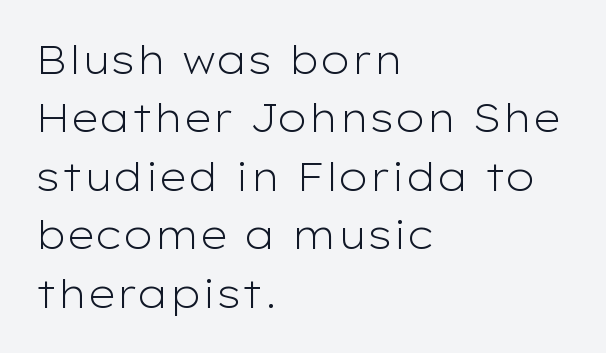
No feet cap the strokes, marking this as sans-serif type. Each letter keeps its own natural width here, so spacing adapts to shape. Is there any slant? The stems are plumb. The rag falls on the right side of this text block. Students, observe: this is what conventionally led text looks like. Each word holds together tightly as a unit, with standard inter-letter gaps.
